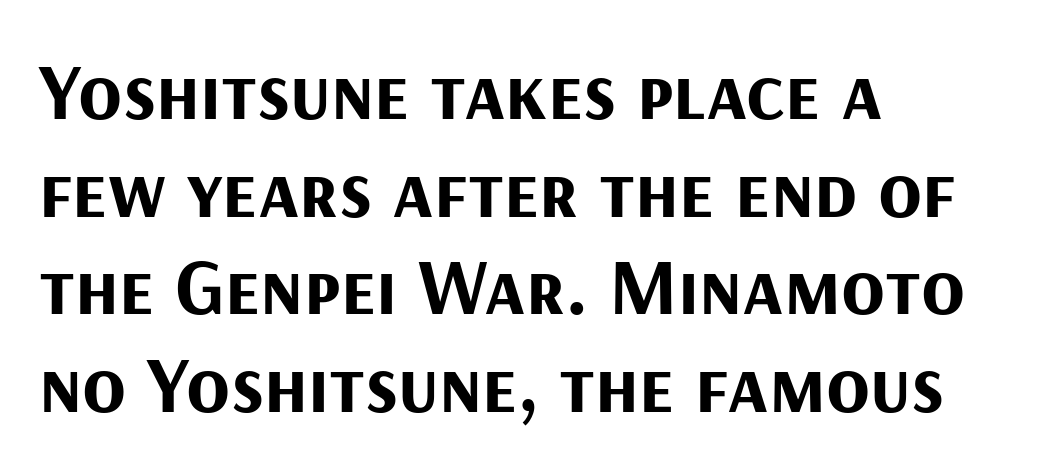
How are the letters spaced? Ordinarily, with no added tracking. Think of a printed novel: that variable character pitch is what you see here. Weight: bold. Posture: upright roman. Each letter's strokes conclude bluntly, with no projecting serifs.
